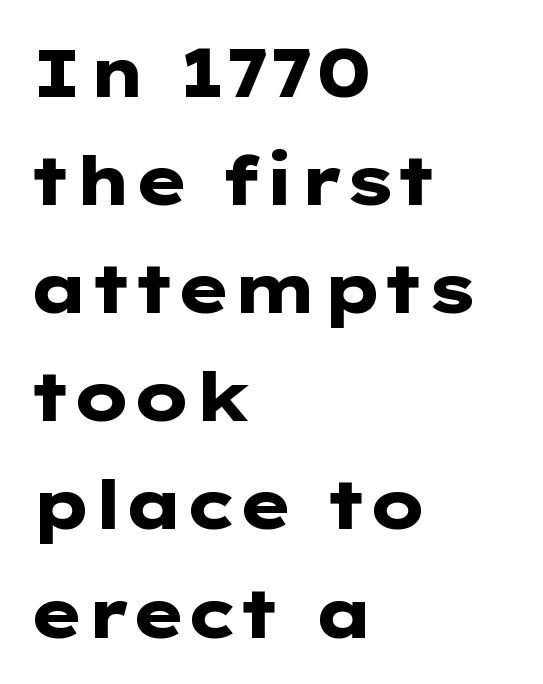
Q: Is the text bold? A: Yes.
Q: Is the text italic (slanted)? A: No, it is upright.
Q: Is the typeface a serif or a sans-serif typeface? A: Sans-serif.
Q: Is the text underlined? A: No.
Q: How is the paragraph aligned? A: Left-aligned.
Q: Is the spacing between letters normal or unusually wide? A: Normal.
Q: Is the spacing between lines tight, normal or loose? A: Normal.
Q: Width (condensed, normal, or wide)? A: Wide.
Q: Stroke contrast? A: Low.
Q: x-height? A: Medium.
Q: Monospaced? A: No.
